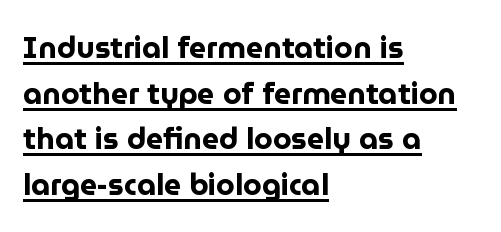
Students, observe: this is what conventionally led text looks like. Has an underline been added? It has. There is no visible air inserted between adjacent glyphs. The letters stand straight up with perfectly vertical stems. This is heavy type, rendered in bold. Every row of glyphs begins at an identical x-position on the left.
